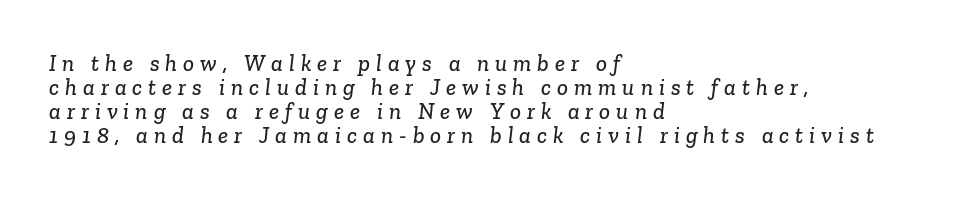
What stands out about the letter spacing? Its width — letters are far apart. Descenders are the only things crossing below the line. Each line starts at the same left margin while the right side varies. Honestly, the rows look squashed on top of each other.
